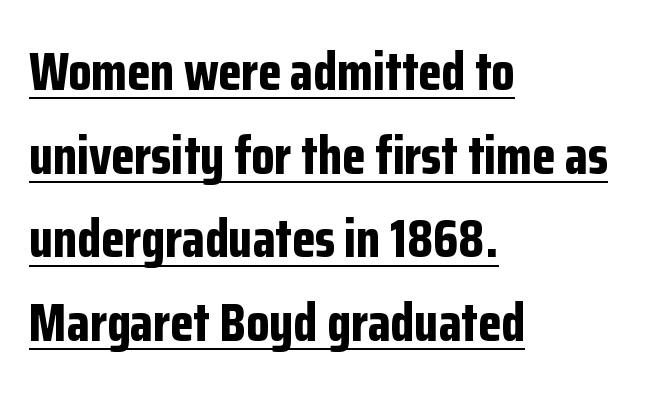
The image shows 53 px bold, condensed sans-serif type, upright; set left-aligned, normal line spacing (1.58x), normal letter spacing, underlined; low stroke contrast and a medium x-height.
